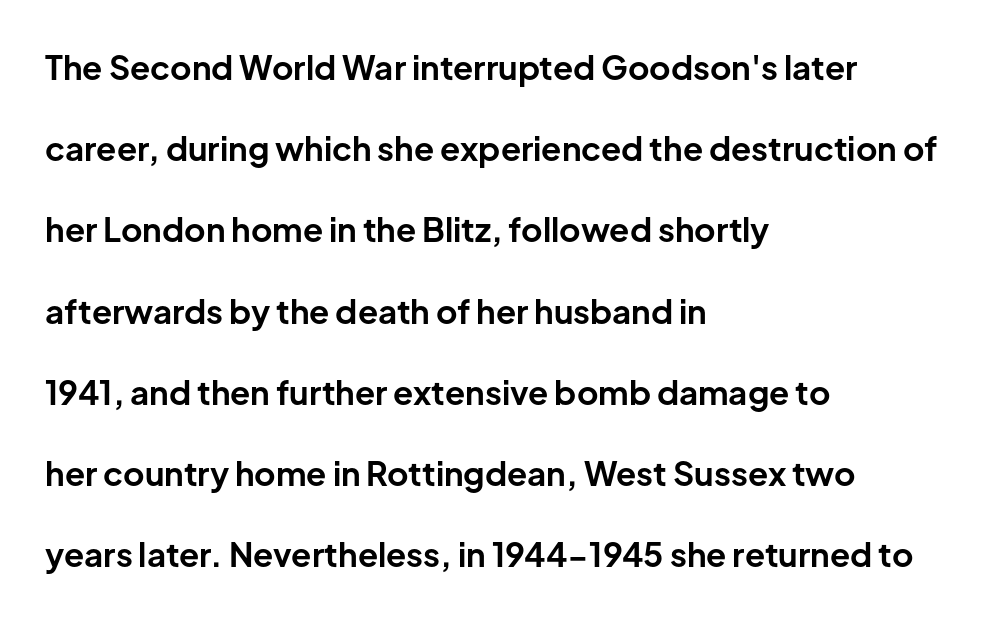
Stroke thickness is high; the sample reads as a true bold. Each letter keeps its own natural width here, so spacing adapts to shape. A roman cut, with each character standing at attention. Words float on clear page, feet unadorned. The compositor pushed each line to the left boundary.
